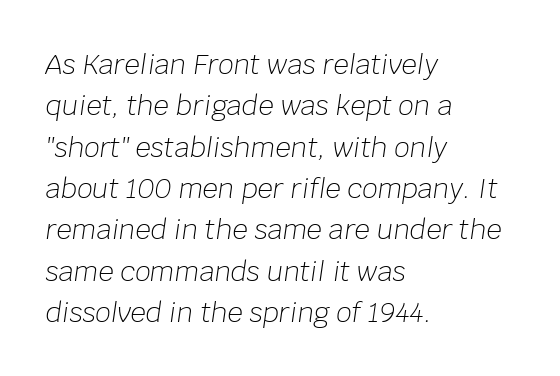
The image shows 27 px text type, italic (leaning right); set left-aligned, normal line spacing (1.53x), normal letter spacing, not underlined.
